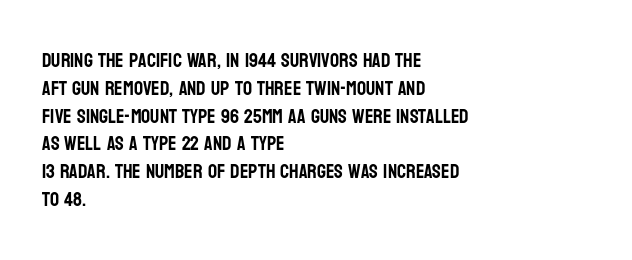
Ordinary non-slanted type is in use. If you drew a ruler down the left edge, every line would touch it. Underlining? Definitely not there. Rows of type keep a routine distance in the vertical direction. Observe the ordinary spacing: letters are neighbours, not strangers.
